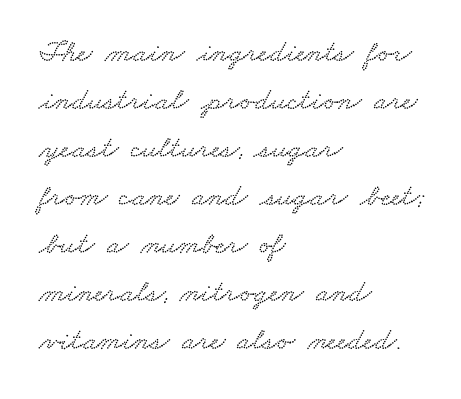
The image shows 31 px wide type; set left-aligned, normal line spacing (1.55x), normal letter spacing, not underlined; low stroke contrast and a small x-height.
